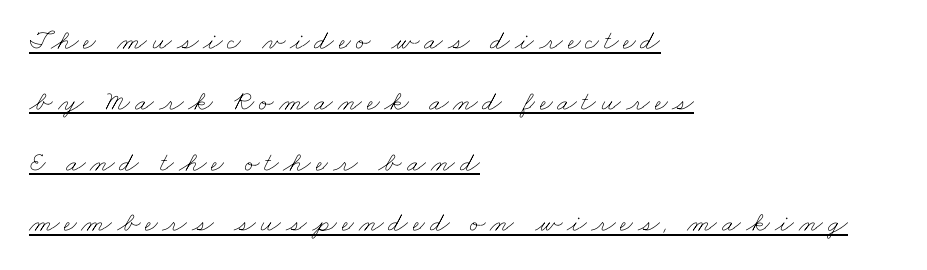
{"bold": "no", "weight": "thin", "width": "wide", "stroke_contrast": "low", "x_height": "small", "monospaced": "no", "underline": "yes", "align": "left", "line_spacing": "loose", "line_spacing_ratio": 2.17, "glyph_px": 28}
